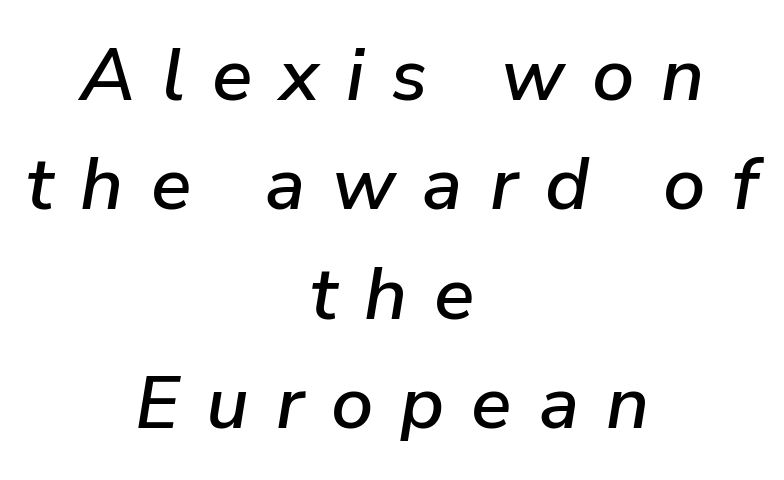
{"italic": "yes", "lean": "right", "slant_degrees": 9, "width": "normal", "stroke_contrast": "low", "x_height": "medium", "monospaced": "no", "underline": "no", "align": "center", "line_spacing": "normal", "line_spacing_ratio": 1.46, "letter_spacing": "wide", "letter_spacing_em": 0.36, "glyph_px": 75}
